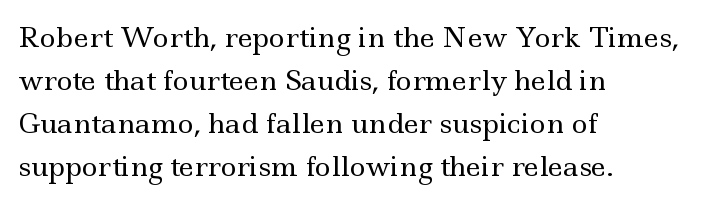
Line beginnings align vertically; line endings do not. Quick note: not italic, upright. No chunkiness to these letters — they're not bold. Default kerning and tracking; the words read as compact shapes.
